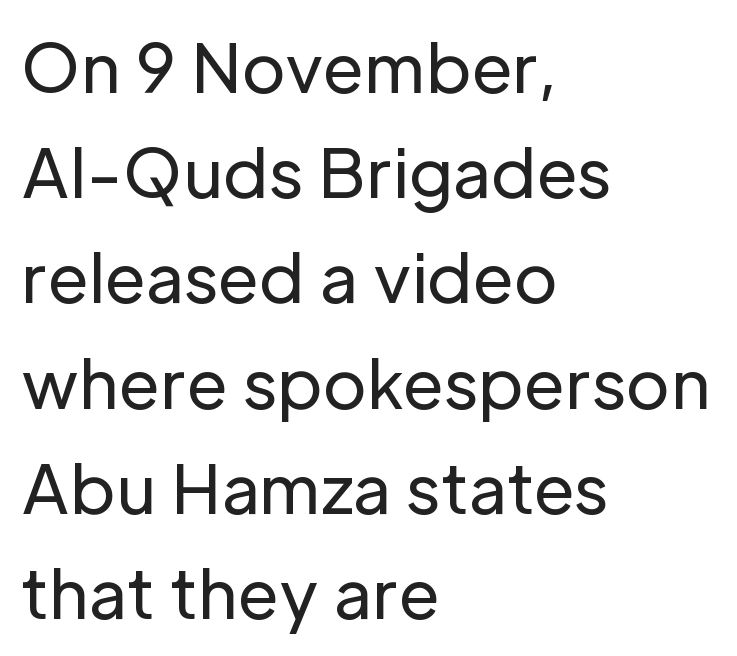
The image shows 67 px regular-weight sans-serif type, upright; set left-aligned, normal line spacing (1.57x), normal letter spacing, not underlined; low stroke contrast and a medium x-height.
